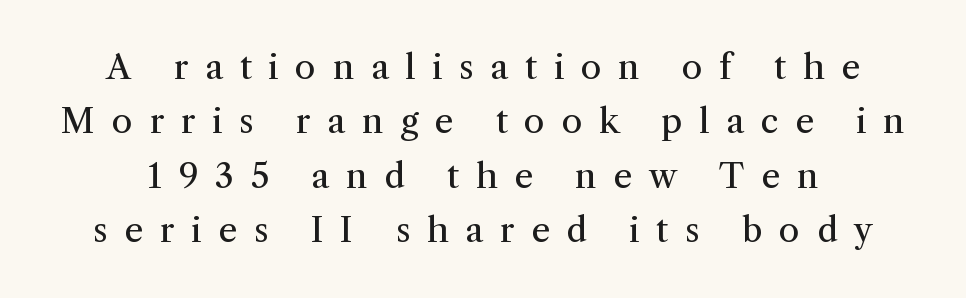
The image shows 34 px regular-weight serif type, upright; set normal line spacing (1.6x), unusually wide letter spacing (+0.49 em), not underlined; medium stroke contrast and a medium x-height.
